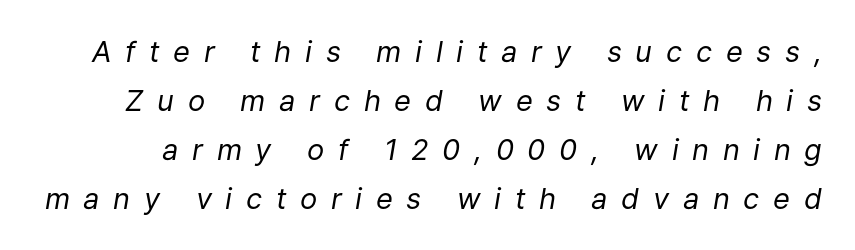
Q: Is the text bold? A: No.
Q: Is the text italic (slanted)? A: Yes, it leans right by about 9 degrees.
Q: Is the text underlined? A: No.
Q: Is the spacing between letters normal or unusually wide? A: Unusually wide.
Q: Is the spacing between lines tight, normal or loose? A: Normal.
Q: Width (condensed, normal, or wide)? A: Normal.
Q: Stroke contrast? A: Low.
Q: x-height? A: Medium.
Q: Monospaced? A: No.
